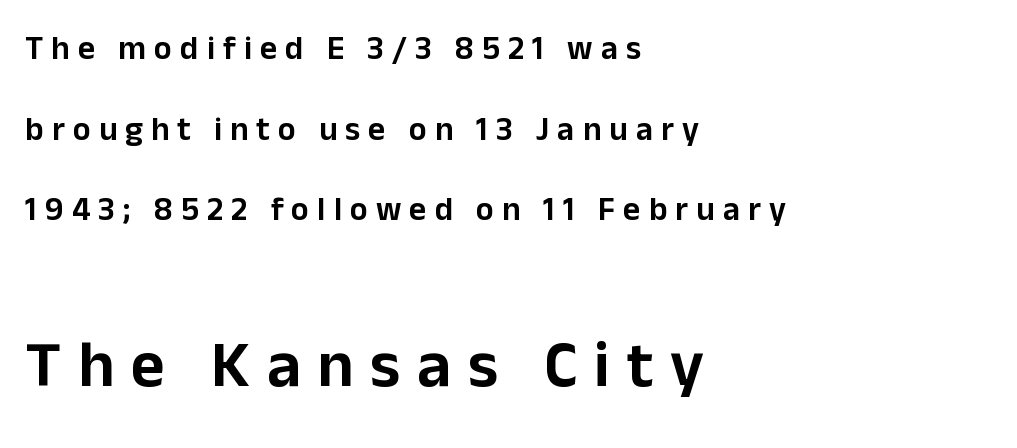
{"serif": "no", "italic": "no", "width": "normal", "stroke_contrast": "low", "x_height": "medium", "monospaced": "no", "underline": "no", "align": "left", "line_spacing": "loose", "line_spacing_ratio": 2.44, "letter_spacing": "wide", "letter_spacing_em": 0.25, "larger_block": "second", "size_ratio": 2.0, "glyph_px": 66}
